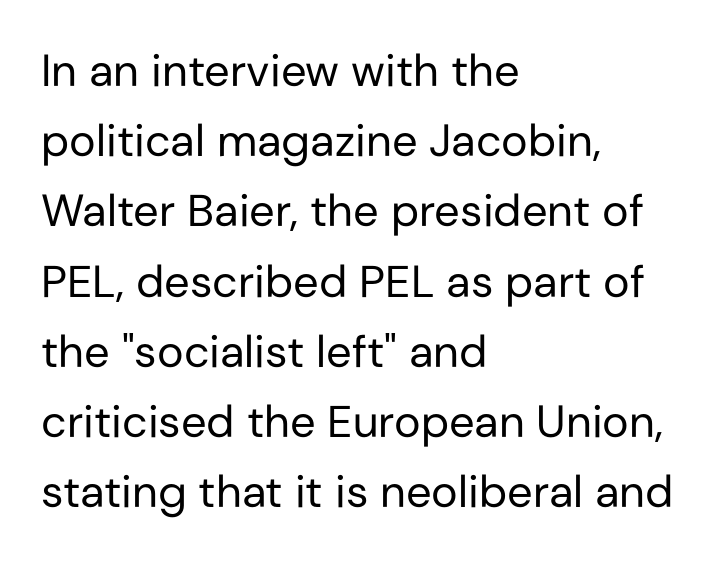
{"serif": "no", "italic": "no", "bold": "no", "weight": "regular", "width": "normal", "stroke_contrast": "low", "x_height": "medium", "monospaced": "no", "underline": "no", "align": "left", "line_spacing": "normal", "line_spacing_ratio": 1.56, "letter_spacing": "normal", "letter_spacing_em": 0.0, "glyph_px": 45}
